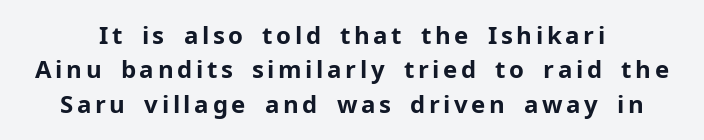
Q: Is the text bold? A: Yes.
Q: Is the text italic (slanted)? A: No, it is upright.
Q: Is the text underlined? A: No.
Q: Is the spacing between lines tight, normal or loose? A: Normal.
